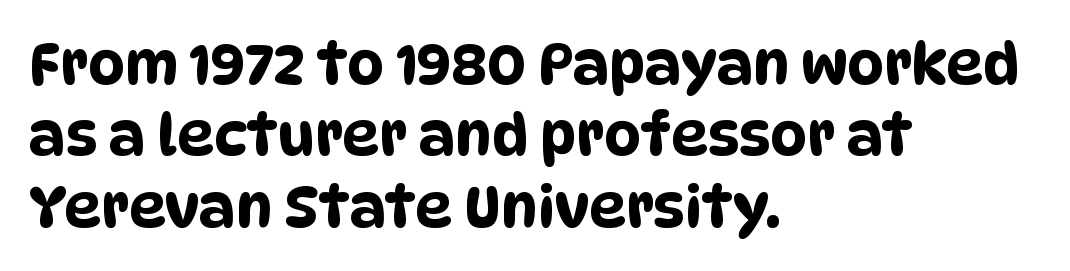
Q: Is the typeface a serif or a sans-serif typeface? A: Sans-serif.
Q: Is the text underlined? A: No.
Q: How is the paragraph aligned? A: Left-aligned.
Q: Is the spacing between letters normal or unusually wide? A: Normal.
Q: Width (condensed, normal, or wide)? A: Condensed.
Q: Stroke contrast? A: Low.
Q: x-height? A: Large.
Q: Monospaced? A: No.
